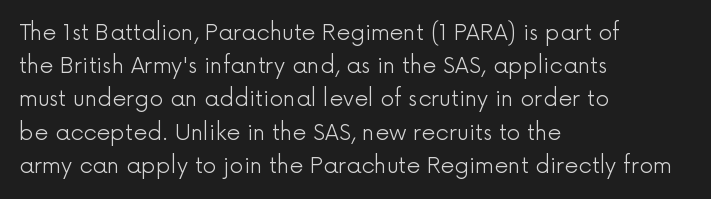
Tall strokes in this sample are plumb rather than angled. Weight: regular or lighter. Tracking value appears to be zero — textbook default spacing. The passage shown stacks its lines at a standard gap. The lines in this sample share a left origin and differ only in where they stop. Anything drawn beneath the words? Only blank space.
